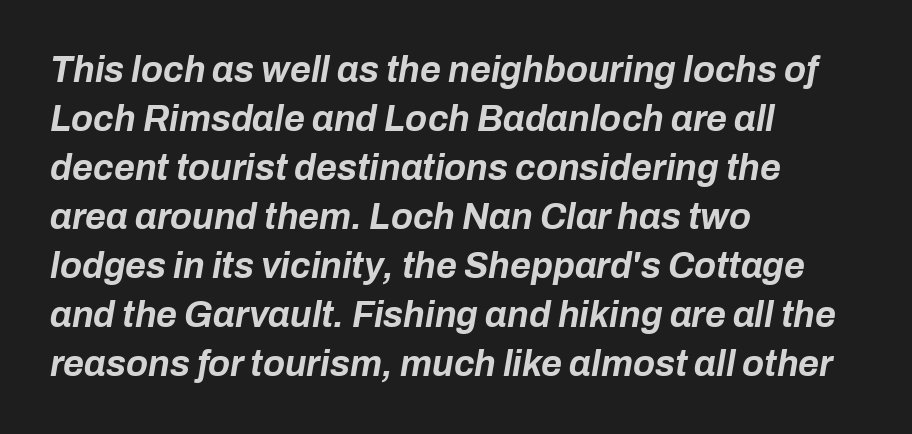
Q: Is the text bold? A: Yes.
Q: Is the text italic (slanted)? A: Yes, it leans right by about 10 degrees.
Q: Is the text underlined? A: No.
Q: How is the paragraph aligned? A: Left-aligned.
Q: Is the spacing between letters normal or unusually wide? A: Normal.
Q: Is the spacing between lines tight, normal or loose? A: Normal.
Q: Width (condensed, normal, or wide)? A: Normal.
Q: Stroke contrast? A: Low.
Q: x-height? A: Medium.
Q: Monospaced? A: No.
